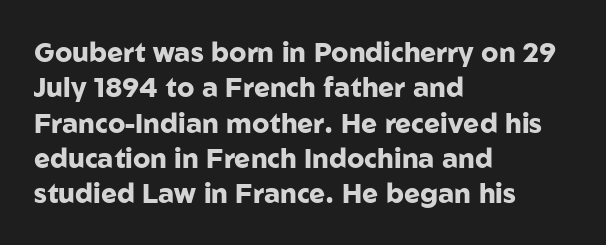
The image shows 27 px bold type, upright; set left-aligned, normal line spacing (1.31x), normal letter spacing, not underlined.
